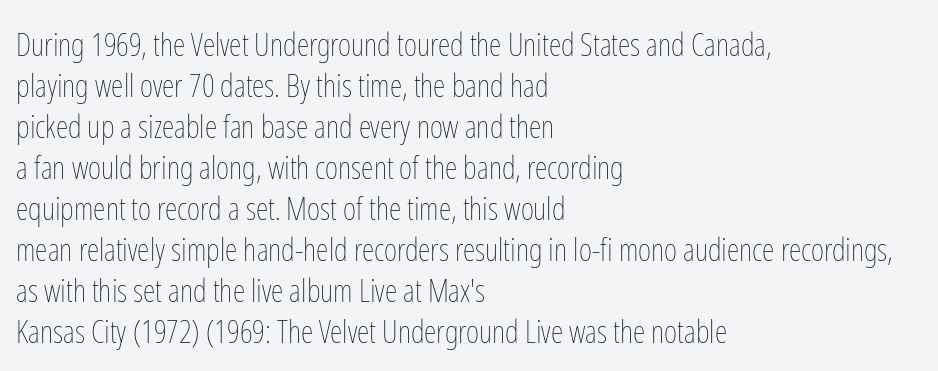
Decoration check: the copy has no underline. The characters are drawn with everyday or finer stroke widths. Where is the straight margin? On the left. How are the letters spaced? Ordinarily, with no added tracking. How would I describe the line gaps? Plain and ordinary. Italic: no, the glyphs are upright roman.
